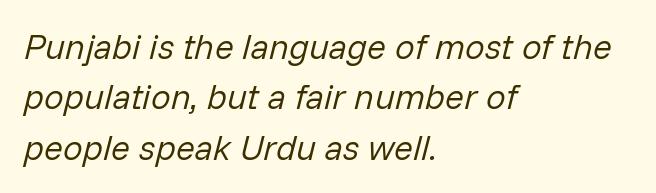
Q: Is the text bold? A: No.
Q: Is the text italic (slanted)? A: Yes, it leans right by about 14 degrees.
Q: Is the text underlined? A: No.
Q: How is the paragraph aligned? A: Left-aligned.
Q: Is the spacing between letters normal or unusually wide? A: Normal.
Q: Is the spacing between lines tight, normal or loose? A: Normal.
Q: Width (condensed, normal, or wide)? A: Normal.
Q: Stroke contrast? A: Low.
Q: x-height? A: Medium.
Q: Monospaced? A: No.
